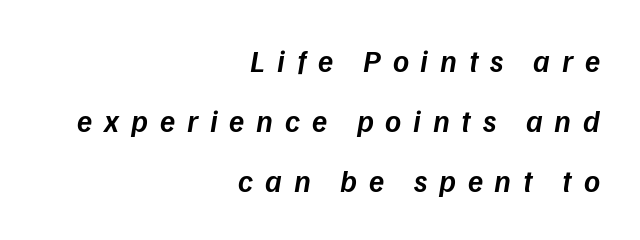
Q: Is the text bold? A: Semi-bold.
Q: Is the text italic (slanted)? A: Yes, it leans right by about 9 degrees.
Q: Is the text underlined? A: No.
Q: How is the paragraph aligned? A: Right-aligned.
Q: Is the spacing between letters normal or unusually wide? A: Unusually wide.
Q: Is the spacing between lines tight, normal or loose? A: Loose.
Q: Width (condensed, normal, or wide)? A: Normal.
Q: Stroke contrast? A: Low.
Q: x-height? A: Medium.
Q: Monospaced? A: No.
